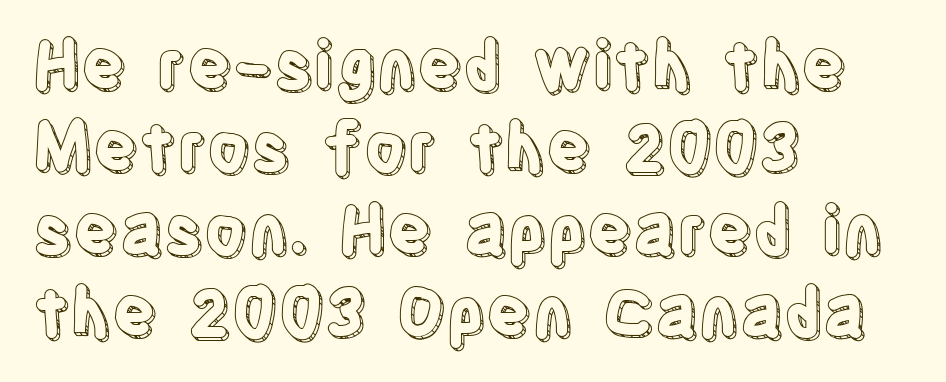
Q: Is the text italic (slanted)? A: No, it is upright.
Q: Is the text underlined? A: No.
Q: How is the paragraph aligned? A: Left-aligned.
Q: Is the spacing between letters normal or unusually wide? A: Normal.
Q: Width (condensed, normal, or wide)? A: Condensed.
Q: x-height? A: Large.
Q: Monospaced? A: No.
